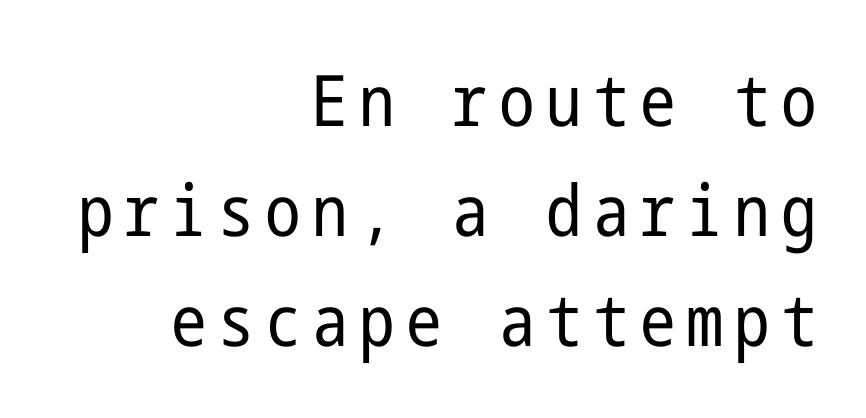
Q: Is the text bold? A: No.
Q: Is the text italic (slanted)? A: No, it is upright.
Q: Is the typeface a serif or a sans-serif typeface? A: Sans-serif.
Q: Is the text underlined? A: No.
Q: How is the paragraph aligned? A: Right-aligned.
Q: Is the spacing between lines tight, normal or loose? A: Normal.
Q: Width (condensed, normal, or wide)? A: Condensed.
Q: Stroke contrast? A: Low.
Q: x-height? A: Medium.
